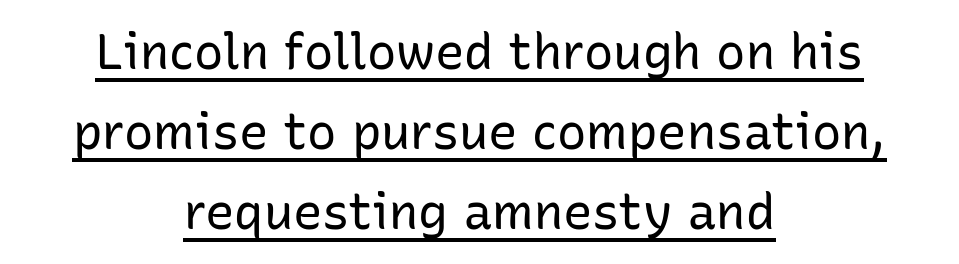
{"serif": "no", "italic": "no", "bold": "no", "weight": "regular", "width": "normal", "stroke_contrast": "low", "x_height": "medium", "monospaced": "no", "underline": "yes", "align": "center", "line_spacing": "normal", "line_spacing_ratio": 1.63, "letter_spacing": "normal", "letter_spacing_em": 0.0, "glyph_px": 49}
